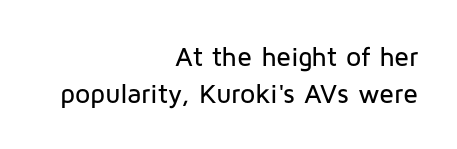
Q: Is the text italic (slanted)? A: No, it is upright.
Q: Is the text underlined? A: No.
Q: How is the paragraph aligned? A: Right-aligned.
Q: Is the spacing between letters normal or unusually wide? A: Normal.
Q: Is the spacing between lines tight, normal or loose? A: Normal.
